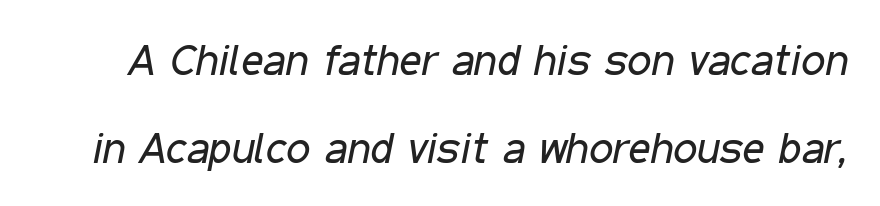
This rendering features lettering with no underline. No heavy texture on the line: the type isn't bold. Is this a fixed-width face? No — the glyphs have proportional, varying widths. In terms of leading, this rendering errs on the spacious side. Would a proofreader flag this as italicized? Yes. Inter-character spacing is left at the font's built-in metrics.
